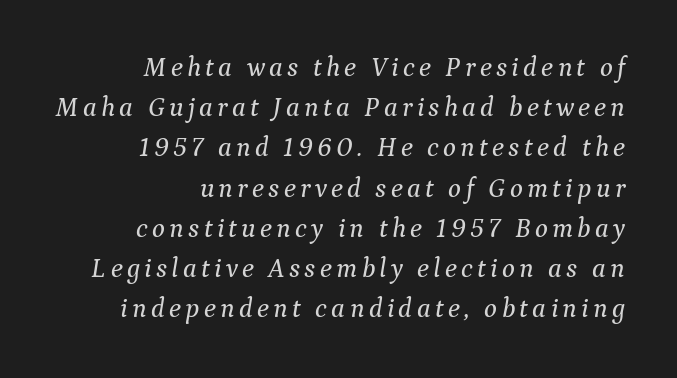
The image shows 27 px text type, italic (leaning right); set right-aligned, normal line spacing (1.49x), not underlined.
